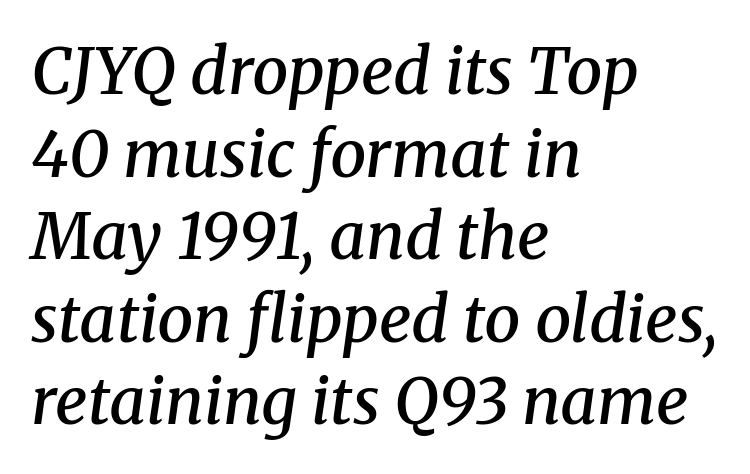
{"serif": "yes", "italic": "yes", "lean": "right", "slant_degrees": 8, "bold": "semi", "weight": "semibold", "width": "normal", "stroke_contrast": "medium", "x_height": "medium", "monospaced": "no", "underline": "no", "align": "left", "line_spacing": "normal", "line_spacing_ratio": 1.29, "letter_spacing": "normal", "letter_spacing_em": 0.0, "glyph_px": 64}
